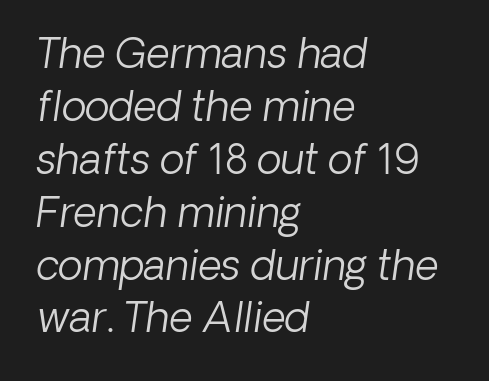
{"italic": "yes", "lean": "right", "slant_degrees": 8, "bold": "no", "weight": "light", "width": "normal", "stroke_contrast": "low", "x_height": "medium", "monospaced": "no", "underline": "no", "align": "left", "line_spacing": "normal", "line_spacing_ratio": 1.29, "letter_spacing": "normal", "letter_spacing_em": 0.0, "glyph_px": 41}
